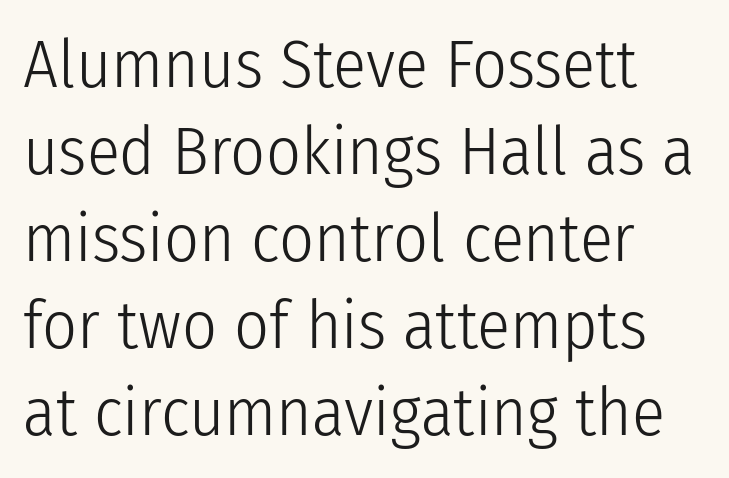
Q: Is the text bold? A: No.
Q: Is the text italic (slanted)? A: No, it is upright.
Q: Is the typeface a serif or a sans-serif typeface? A: Sans-serif.
Q: Is the text underlined? A: No.
Q: How is the paragraph aligned? A: Left-aligned.
Q: Is the spacing between letters normal or unusually wide? A: Normal.
Q: Is the spacing between lines tight, normal or loose? A: Normal.
Q: Width (condensed, normal, or wide)? A: Condensed.
Q: Stroke contrast? A: Low.
Q: x-height? A: Medium.
Q: Monospaced? A: No.
